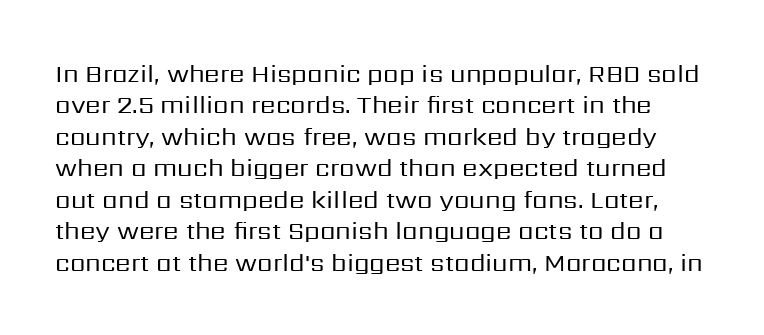
{"italic": "no", "bold": "no", "underline": "no", "line_spacing": "normal", "line_spacing_ratio": 1.26, "letter_spacing": "normal", "letter_spacing_em": 0.0, "glyph_px": 25}
